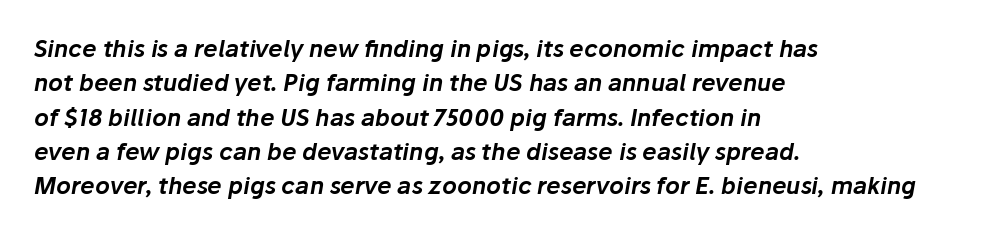
Each row of text sits above clean, open space. Compared with typical paragraphs, the rows here are spaced about the same. An italicized treatment has been applied to the whole sample. In CSS terms this would be text-align: left.
